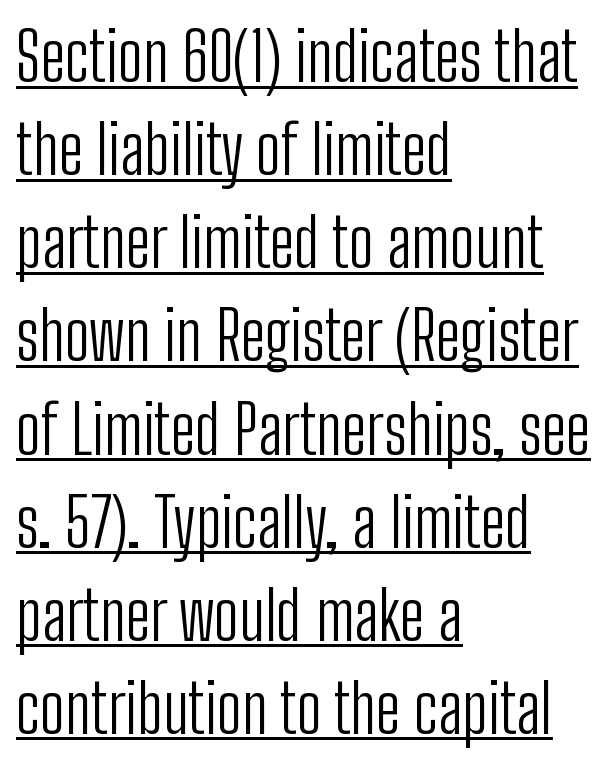
{"serif": "no", "italic": "no", "bold": "no", "weight": "light", "width": "condensed", "stroke_contrast": "low", "x_height": "medium", "monospaced": "no", "underline": "yes", "align": "left", "line_spacing": "normal", "line_spacing_ratio": 1.39, "letter_spacing": "normal", "letter_spacing_em": 0.0, "glyph_px": 67}
